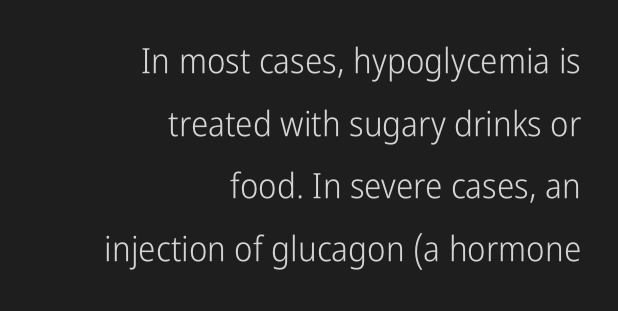
The image shows 35 px light, condensed sans-serif type, upright; set right-aligned, line spacing 1.79x, normal letter spacing, not underlined; low stroke contrast and a medium x-height.
